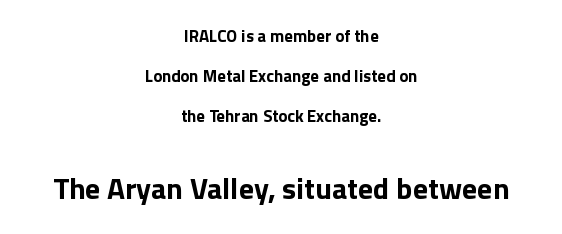
Two sizes are in play, and the larger belongs to the second block. Honestly, there is no underline to notice here at all. The face used here is proportionally spaced, like ordinary book or web type. The letterforms sit shoulder to shoulder at normal distance. The type family on display is of the sans-serif kind.
